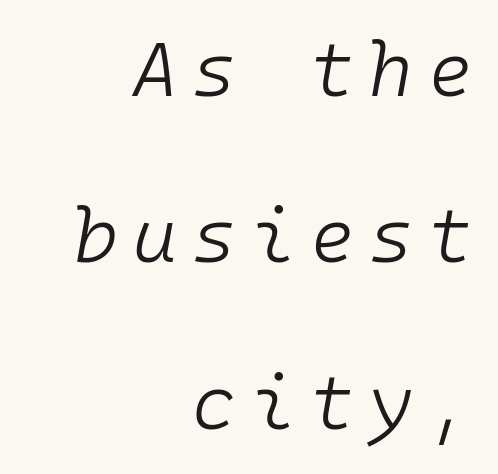
Q: Is the text bold? A: No.
Q: Is the text italic (slanted)? A: Yes, it leans right by about 10 degrees.
Q: Is the text underlined? A: No.
Q: How is the paragraph aligned? A: Right-aligned.
Q: Is the spacing between letters normal or unusually wide? A: Unusually wide.
Q: Is the spacing between lines tight, normal or loose? A: Loose.
Q: Width (condensed, normal, or wide)? A: Normal.
Q: Stroke contrast? A: Low.
Q: x-height? A: Medium.
Q: Monospaced? A: Yes.
